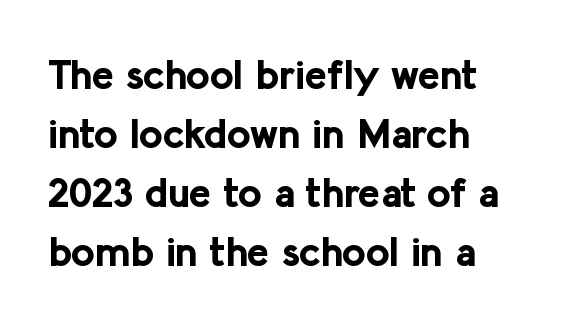
Q: Is the text bold? A: Yes.
Q: Is the text italic (slanted)? A: No, it is upright.
Q: Is the typeface a serif or a sans-serif typeface? A: Sans-serif.
Q: Is the text underlined? A: No.
Q: How is the paragraph aligned? A: Left-aligned.
Q: Is the spacing between letters normal or unusually wide? A: Normal.
Q: Is the spacing between lines tight, normal or loose? A: Normal.
Q: Width (condensed, normal, or wide)? A: Normal.
Q: Stroke contrast? A: Low.
Q: x-height? A: Medium.
Q: Monospaced? A: No.
